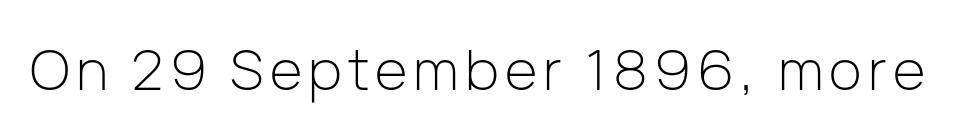
{"serif": "no", "italic": "no", "bold": "no", "weight": "light", "width": "normal", "stroke_contrast": "low", "x_height": "medium", "monospaced": "no", "underline": "no", "glyph_px": 56}
